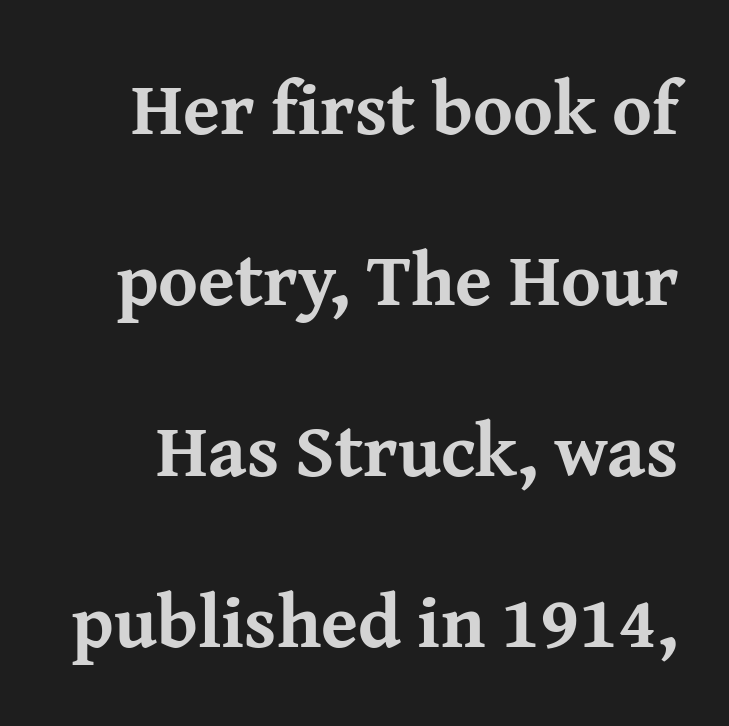
{"serif": "yes", "italic": "no", "bold": "yes", "weight": "bold", "width": "normal", "stroke_contrast": "medium", "x_height": "medium", "monospaced": "no", "underline": "no", "line_spacing": "loose", "line_spacing_ratio": 2.28, "letter_spacing": "normal", "letter_spacing_em": 0.0, "glyph_px": 75}
